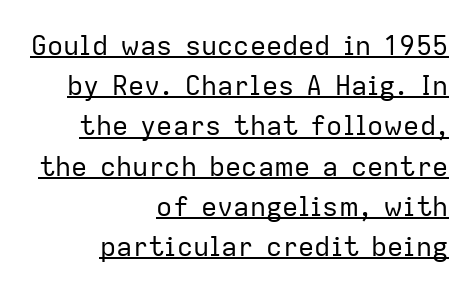
Q: Is the text bold? A: No.
Q: Is the text italic (slanted)? A: No, it is upright.
Q: Is the text underlined? A: Yes.
Q: How is the paragraph aligned? A: Right-aligned.
Q: Is the spacing between letters normal or unusually wide? A: Normal.
Q: Is the spacing between lines tight, normal or loose? A: Normal.
